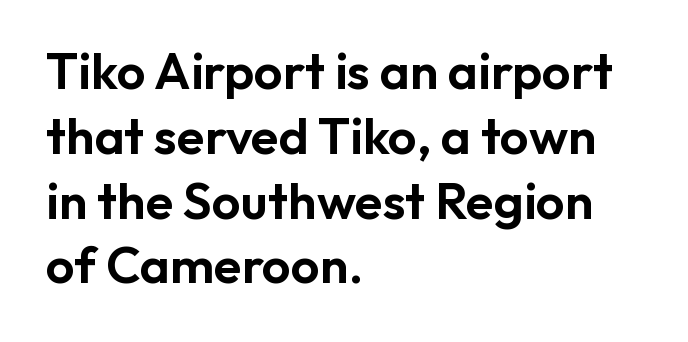
{"serif": "no", "italic": "no", "width": "normal", "stroke_contrast": "low", "x_height": "medium", "monospaced": "no", "underline": "no", "align": "left", "line_spacing": "normal", "line_spacing_ratio": 1.27, "letter_spacing": "normal", "letter_spacing_em": 0.0, "glyph_px": 51}
